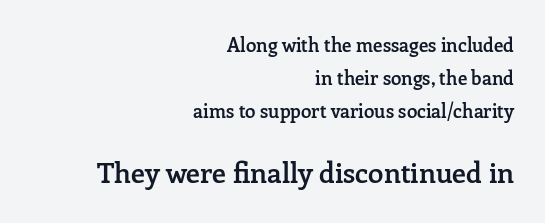
Q: Is the text bold? A: Semi-bold.
Q: Is the text italic (slanted)? A: No, it is upright.
Q: Is the typeface a serif or a sans-serif typeface? A: Serif.
Q: Is the text underlined? A: No.
Q: How is the paragraph aligned? A: Right-aligned.
Q: Is the spacing between letters normal or unusually wide? A: Normal.
Q: Which block of text is set in a larger size, the first (top) or the second (bottom)? A: The second (bottom) one.
Q: Width (condensed, normal, or wide)? A: Normal.
Q: Stroke contrast? A: Low.
Q: x-height? A: Medium.
Q: Monospaced? A: No.
